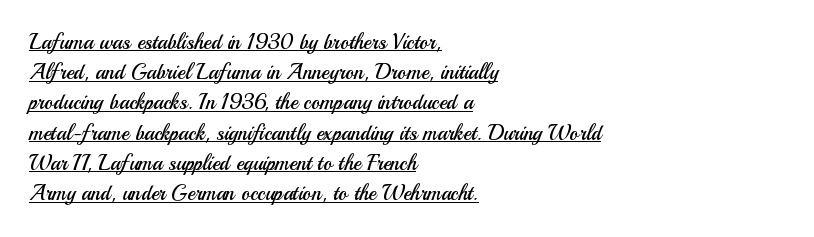
The image shows 21 px text type; set left-aligned, normal line spacing (1.44x), normal letter spacing, underlined.
